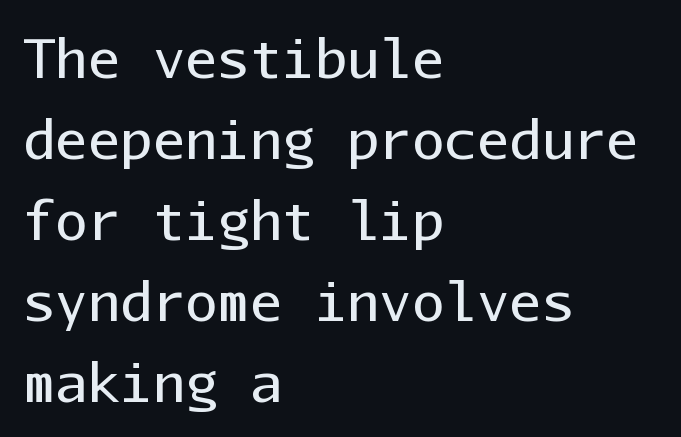
The strokes are not fattened; the text isn't bold. The horizontal fit of the characters is conventional and even. What's the leading like? Ordinary, nothing unusual. Stroke terminals: plain, sans-serif. The rendering uses typewriter-style spacing with identical character cells. Line beginnings align vertically; line endings do not.
